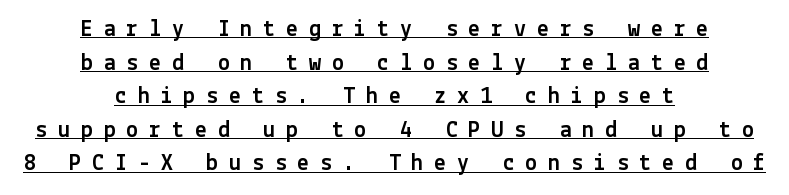
Q: Is the text italic (slanted)? A: No, it is upright.
Q: Is the text underlined? A: Yes.
Q: How is the paragraph aligned? A: Centered.
Q: Is the spacing between letters normal or unusually wide? A: Unusually wide.
Q: Is the spacing between lines tight, normal or loose? A: Normal.
